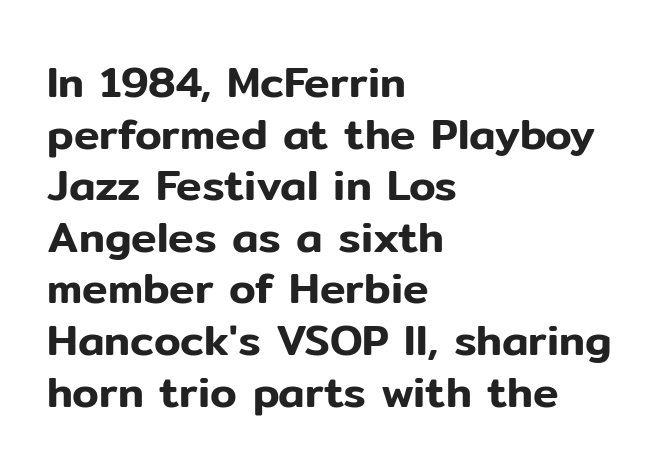
The image shows 43 px sans-serif type, upright; set left-aligned, line spacing 1.2x, normal letter spacing, not underlined; low stroke contrast and a medium x-height.
